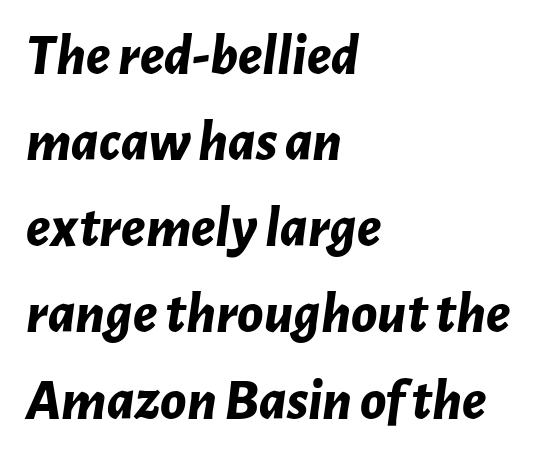
Q: Is the text bold? A: Yes.
Q: Is the text italic (slanted)? A: Yes, it leans right by about 7 degrees.
Q: Is the text underlined? A: No.
Q: How is the paragraph aligned? A: Left-aligned.
Q: Is the spacing between letters normal or unusually wide? A: Normal.
Q: Is the spacing between lines tight, normal or loose? A: Normal.
Q: Width (condensed, normal, or wide)? A: Normal.
Q: Stroke contrast? A: Low.
Q: x-height? A: Medium.
Q: Monospaced? A: No.
